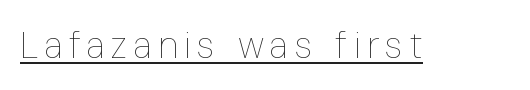
{"italic": "no", "bold": "no", "weight": "thin", "width": "condensed", "stroke_contrast": "low", "x_height": "medium", "monospaced": "no", "underline": "yes", "glyph_px": 38}
